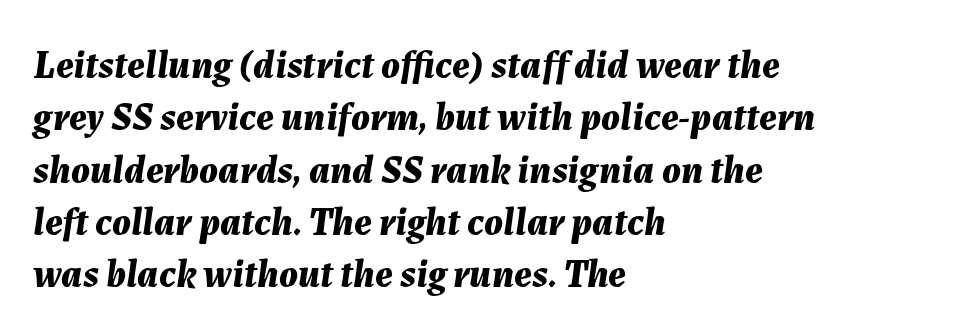
The letters are bold, with thick, heavy strokes. What's the leading like? Ordinary, nothing unusual. Alignment: flush left. Descender tails drop into unmarked territory. Standard letterfit; no display-style spreading of the glyphs.
